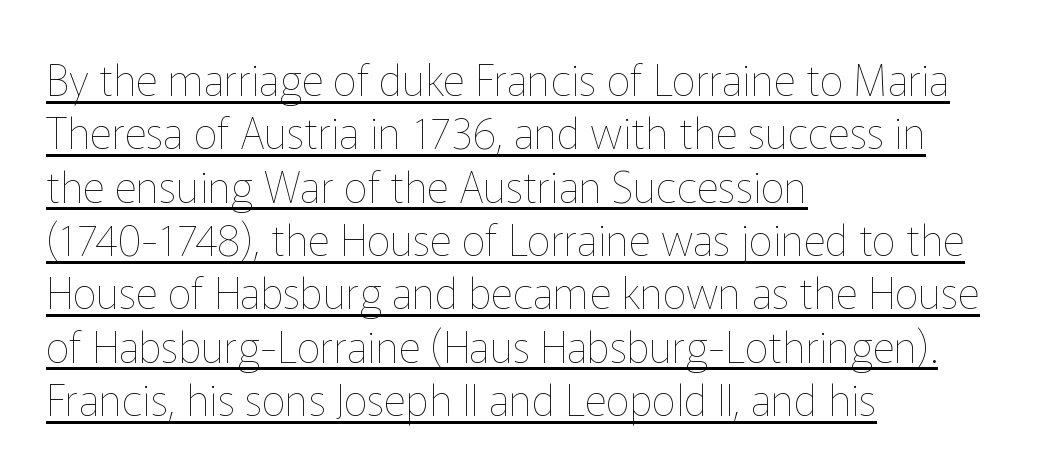
{"italic": "no", "bold": "no", "weight": "thin", "width": "normal", "stroke_contrast": "low", "x_height": "medium", "monospaced": "no", "underline": "yes", "align": "left", "line_spacing_ratio": 1.24, "letter_spacing": "normal", "letter_spacing_em": 0.0, "glyph_px": 43}
